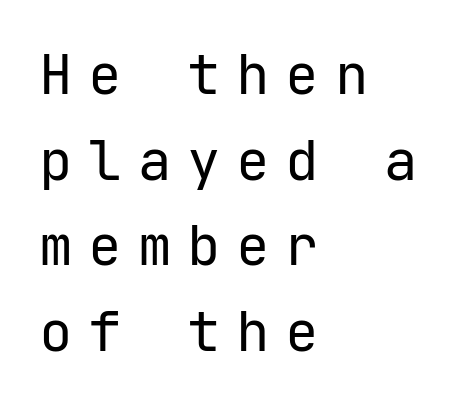
Q: Is the text bold? A: No.
Q: Is the text italic (slanted)? A: No, it is upright.
Q: Is the typeface a serif or a sans-serif typeface? A: Sans-serif.
Q: Is the text underlined? A: No.
Q: How is the paragraph aligned? A: Left-aligned.
Q: Is the spacing between letters normal or unusually wide? A: Unusually wide.
Q: Is the spacing between lines tight, normal or loose? A: Normal.
Q: Width (condensed, normal, or wide)? A: Normal.
Q: Stroke contrast? A: Low.
Q: x-height? A: Medium.
Q: Monospaced? A: Yes.
